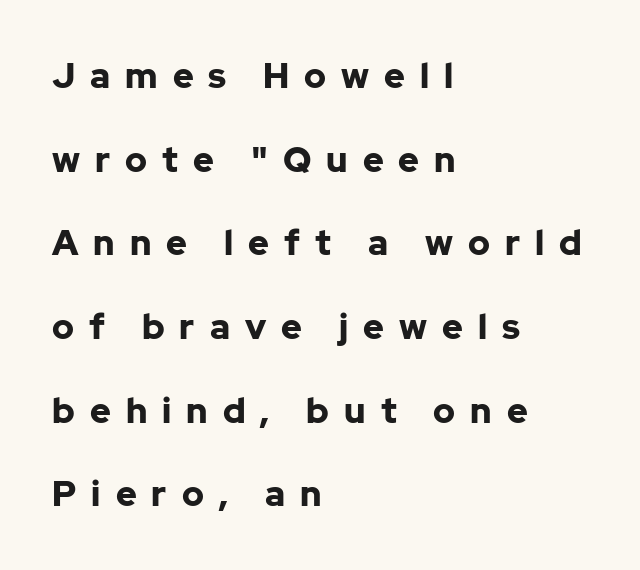
The image shows 35 px bold sans-serif type, upright; set left-aligned, loose line spacing (2.39x), unusually wide letter spacing (+0.43 em), not underlined; low stroke contrast and a medium x-height.
